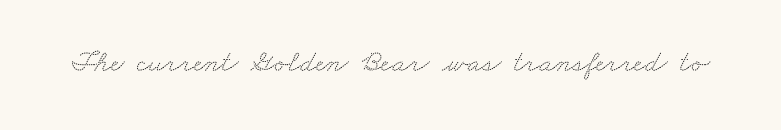
Rule under the text: the space is simply empty. Type style note: has serifs. Varying glyph widths throughout — classic text-font behaviour. A typesetter would call this zero additional tracking.
